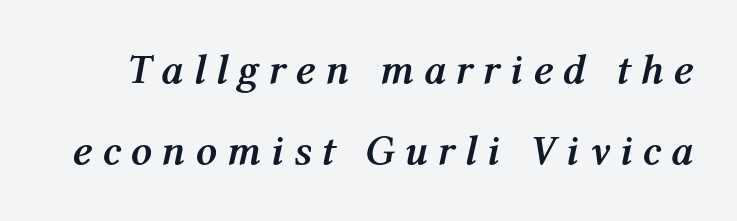
The image shows 42 px semibold type, italic (leaning right); set loose line spacing (1.93x), unusually wide letter spacing (+0.23 em), not underlined; medium stroke contrast and a medium x-height.
